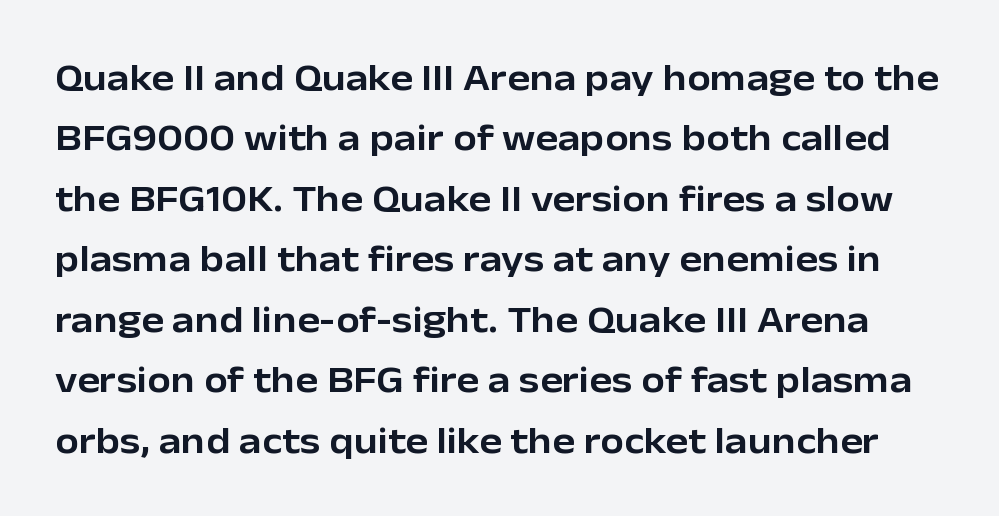
The image shows 38 px sans-serif type, upright; set normal line spacing (1.59x), normal letter spacing, not underlined; low stroke contrast and a medium x-height.
